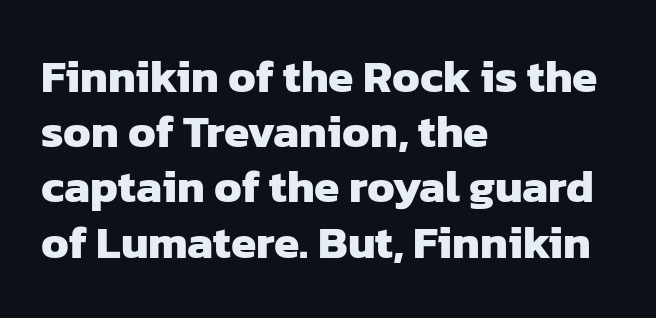
Q: Is the text bold? A: Yes.
Q: Is the typeface a serif or a sans-serif typeface? A: Sans-serif.
Q: Is the text underlined? A: No.
Q: How is the paragraph aligned? A: Left-aligned.
Q: Is the spacing between letters normal or unusually wide? A: Normal.
Q: Width (condensed, normal, or wide)? A: Normal.
Q: Stroke contrast? A: Low.
Q: x-height? A: Medium.
Q: Monospaced? A: No.
